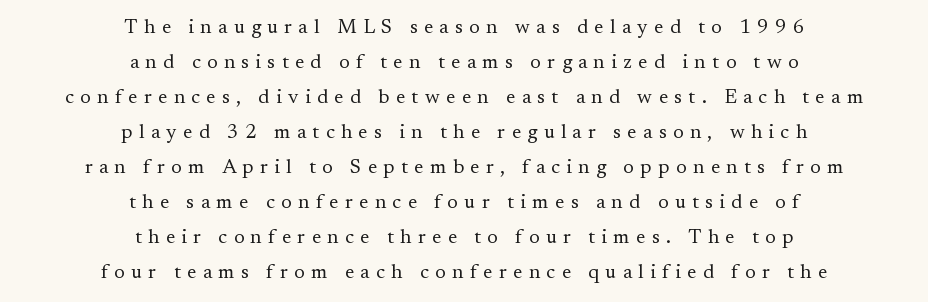
Rule under the text: the space is simply empty. A roman cut, with each character standing at attention. Short note: letters widely spaced. The letterforms sit at book weight or below. The lines in this sample share a center point and differ in where they start and stop.
